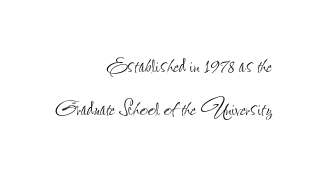
A typesetter would call this proportional, since set widths differ per character. Is the letter spacing exaggerated? No — it looks like the ordinary default. A bare baseline throughout the passage.
